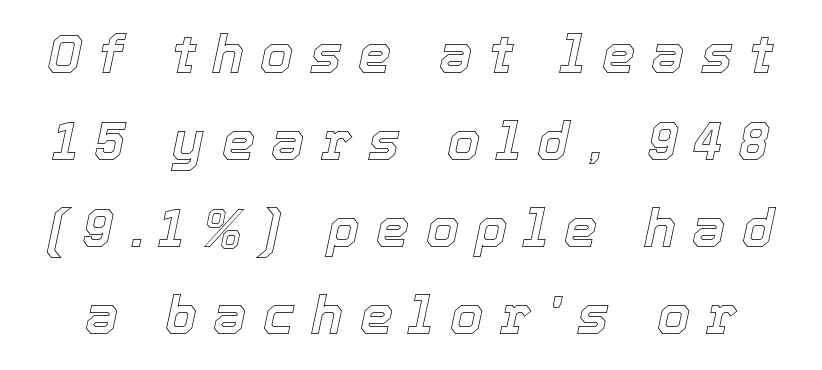
{"italic": "yes", "lean": "right", "slant_degrees": 12, "width": "normal", "x_height": "medium", "monospaced": "no", "underline": "no", "line_spacing": "normal", "line_spacing_ratio": 1.64, "letter_spacing": "wide", "letter_spacing_em": 0.31, "glyph_px": 53}
